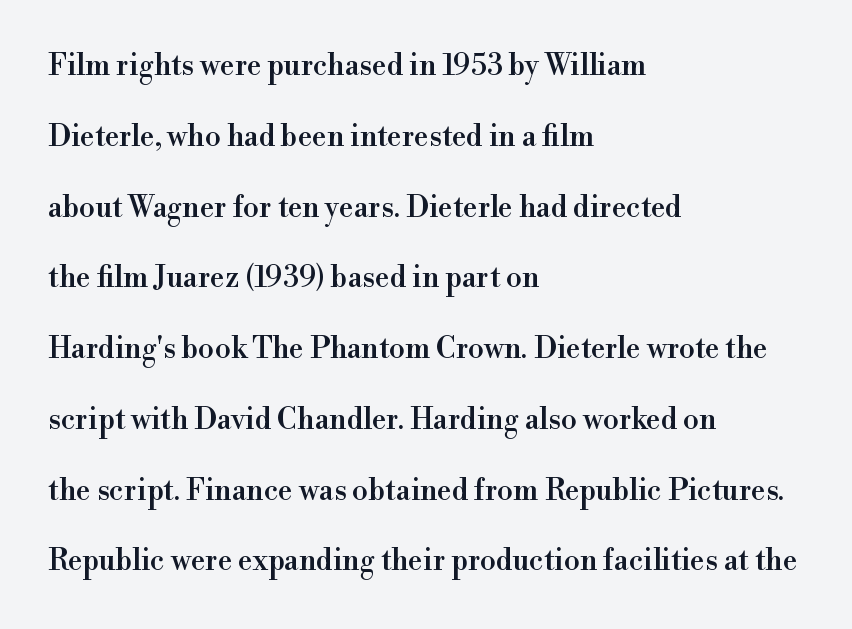
The image shows 29 px serif type, upright; set left-aligned, loose line spacing (2.44x), normal letter spacing, not underlined; high stroke contrast and a small x-height.
